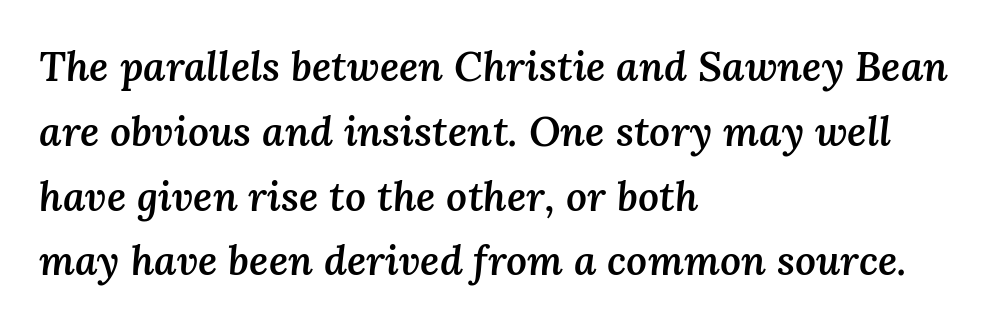
The image shows 41 px semibold type, italic (leaning right); set left-aligned, normal line spacing (1.58x), normal letter spacing, not underlined; medium stroke contrast and a medium x-height.
